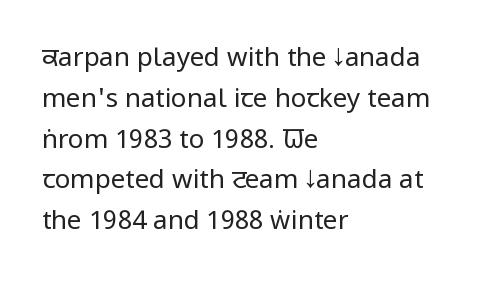
The gap between lines stays unmarked. No extra tracking has been applied to these lines. Does the leading feel generous? No, just average. Short and long lines alike share a common starting point at left.
